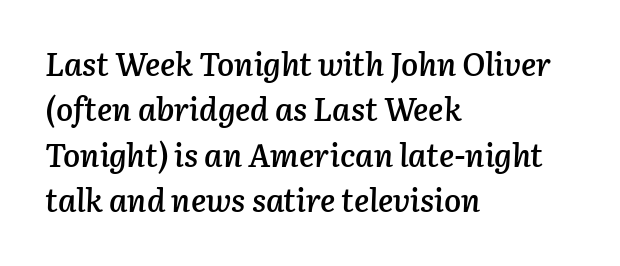
Q: Is the text bold? A: Semi-bold.
Q: Is the text italic (slanted)? A: Yes, it leans right by about 3 degrees.
Q: Is the text underlined? A: No.
Q: How is the paragraph aligned? A: Left-aligned.
Q: Is the spacing between letters normal or unusually wide? A: Normal.
Q: Is the spacing between lines tight, normal or loose? A: Normal.
Q: Width (condensed, normal, or wide)? A: Normal.
Q: Stroke contrast? A: Low.
Q: x-height? A: Medium.
Q: Monospaced? A: No.
